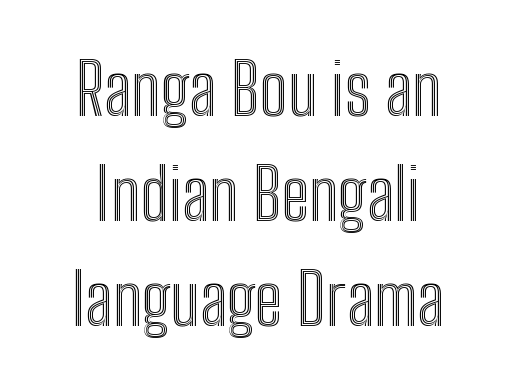
{"italic": "no", "width": "condensed", "x_height": "medium", "monospaced": "no", "underline": "no", "line_spacing": "normal", "line_spacing_ratio": 1.5, "letter_spacing": "normal", "letter_spacing_em": 0.0, "glyph_px": 70}
